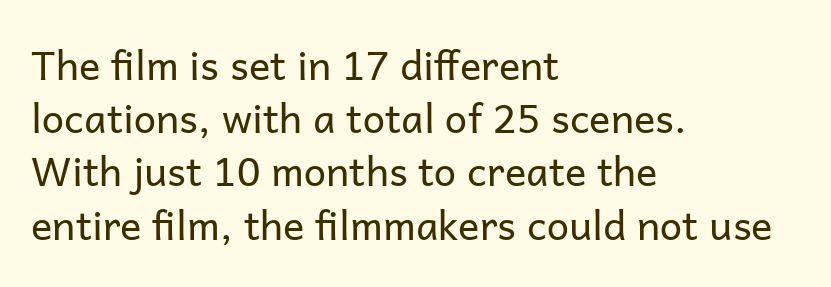
Q: Is the text bold? A: No.
Q: Is the text italic (slanted)? A: No, it is upright.
Q: Is the typeface a serif or a sans-serif typeface? A: Sans-serif.
Q: Is the text underlined? A: No.
Q: How is the paragraph aligned? A: Left-aligned.
Q: Is the spacing between letters normal or unusually wide? A: Normal.
Q: Is the spacing between lines tight, normal or loose? A: Normal.
Q: Width (condensed, normal, or wide)? A: Normal.
Q: Stroke contrast? A: Low.
Q: x-height? A: Medium.
Q: Monospaced? A: No.
